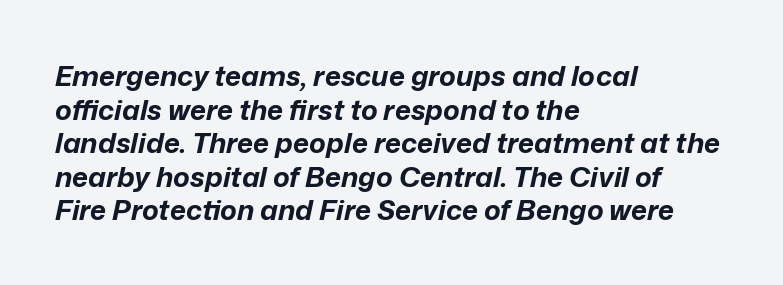
Q: Is the text bold? A: Yes.
Q: Is the text italic (slanted)? A: Yes, it leans right by about 12 degrees.
Q: Is the text underlined? A: No.
Q: How is the paragraph aligned? A: Left-aligned.
Q: Is the spacing between letters normal or unusually wide? A: Normal.
Q: Width (condensed, normal, or wide)? A: Normal.
Q: Stroke contrast? A: Low.
Q: x-height? A: Medium.
Q: Monospaced? A: No.
